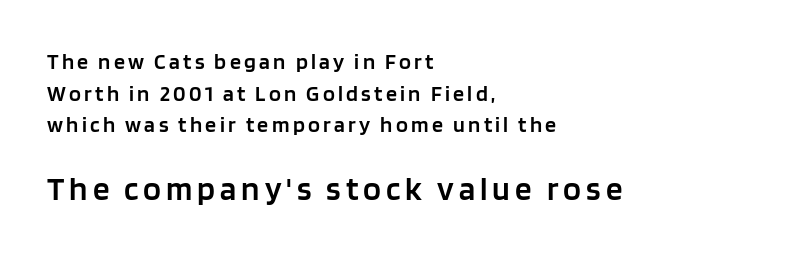
{"serif": "no", "italic": "no", "bold": "semi", "weight": "semibold", "width": "normal", "stroke_contrast": "low", "x_height": "large", "monospaced": "no", "underline": "no", "align": "left", "line_spacing": "normal", "line_spacing_ratio": 1.44, "larger_block": "second", "size_ratio": 1.5, "glyph_px": 33}
